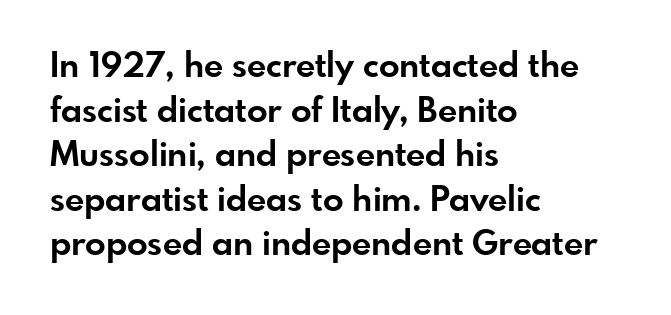
The image shows 34 px bold sans-serif type, upright; set left-aligned, normal line spacing (1.31x), normal letter spacing, not underlined; low stroke contrast and a small x-height.
